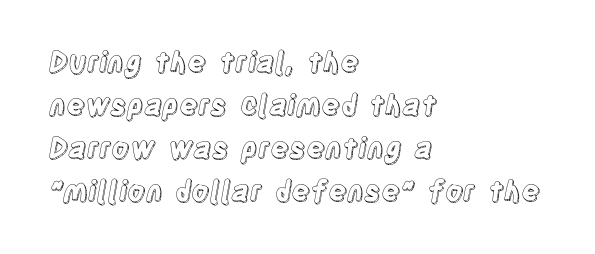
{"width": "condensed", "x_height": "large", "monospaced": "no", "underline": "no", "align": "left", "line_spacing": "normal", "line_spacing_ratio": 1.53, "letter_spacing": "normal", "letter_spacing_em": 0.0, "glyph_px": 28}
